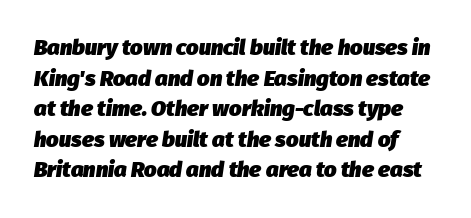
Strong, thick strokes mark this as bold type. The line texture is even and compact thanks to regular tracking. This block has exactly the height ordinary leading produces. Plain, unruled lines of type. Tall strokes in this sample are angled rather than plumb.
